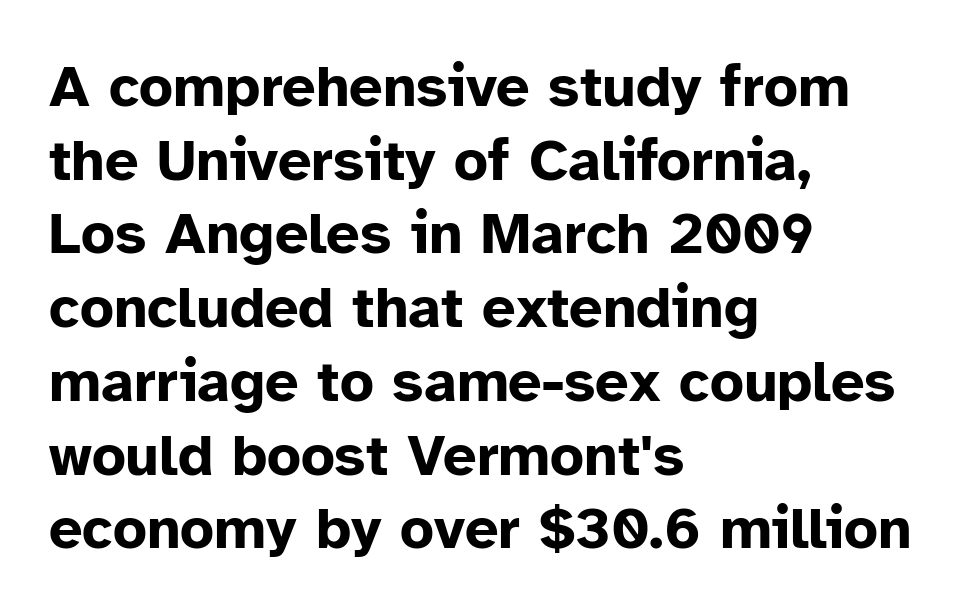
Each letter's strokes conclude bluntly, with no projecting serifs. The face used here is proportionally spaced, like ordinary book or web type. In CSS terms this would be text-align: left. The words here are not underlined. This is heavy type, rendered in bold. You can tell it's not italic because the verticals are truly vertical.
